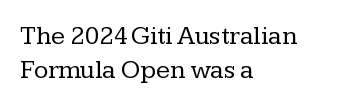
The image shows 26 px text type, upright; set left-aligned, normal line spacing (1.31x), normal letter spacing, not underlined.
